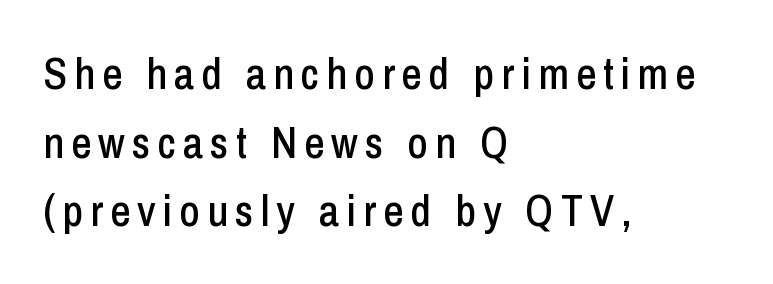
The lettering stays uniformly vertical, giving the passage a roman look. Quick note: interline space is typical. Varying glyph widths throughout — classic text-font behaviour. The typesetter chose a ragged-right arrangement here. I'd call this a sans setting — the letters go barefoot. Decoration check: the copy has no underline.
